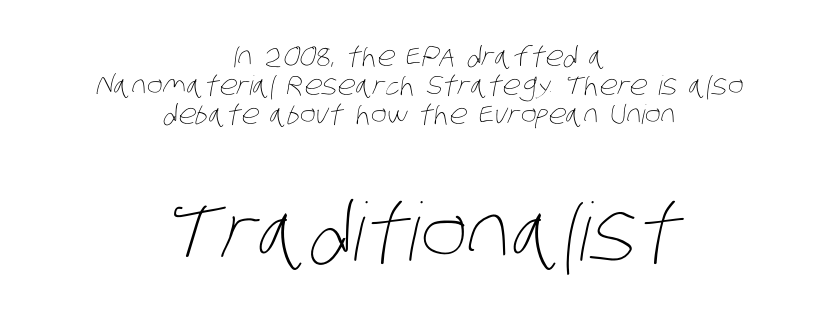
Q: Is the text bold? A: No.
Q: Is the text underlined? A: No.
Q: How is the paragraph aligned? A: Centered.
Q: Is the spacing between letters normal or unusually wide? A: Normal.
Q: Is the spacing between lines tight, normal or loose? A: Tight.
Q: Which block of text is set in a larger size, the first (top) or the second (bottom)? A: The second (bottom) one.
Q: Width (condensed, normal, or wide)? A: Condensed.
Q: Stroke contrast? A: Low.
Q: x-height? A: Large.
Q: Monospaced? A: No.
